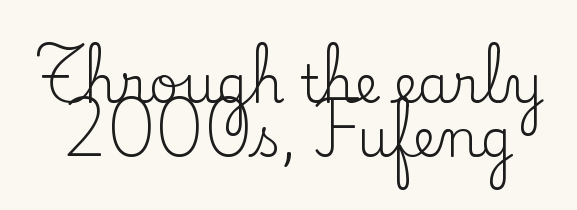
Q: Is the text bold? A: No.
Q: Is the text italic (slanted)? A: No, it is upright.
Q: Is the text underlined? A: No.
Q: Is the spacing between letters normal or unusually wide? A: Normal.
Q: Is the spacing between lines tight, normal or loose? A: Tight.
Q: Width (condensed, normal, or wide)? A: Normal.
Q: Stroke contrast? A: Low.
Q: x-height? A: Small.
Q: Monospaced? A: No.
